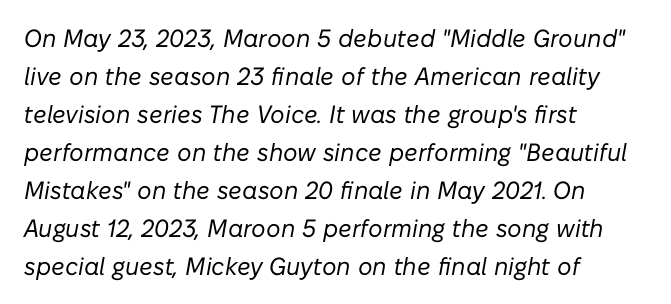
The image shows 25 px text type, italic (leaning right); set left-aligned, normal line spacing (1.52x), normal letter spacing, not underlined.
